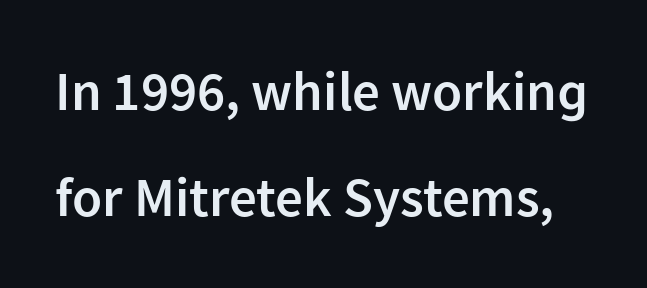
Italic: no, the glyphs are upright roman. This is the in-between weight designers call semibold or demi. One glance says open: line gaps are wider than usual. The letters advance in unequal steps, a hallmark of proportional type. The gap between lines stays unmarked. The line texture is even and compact thanks to regular tracking.
